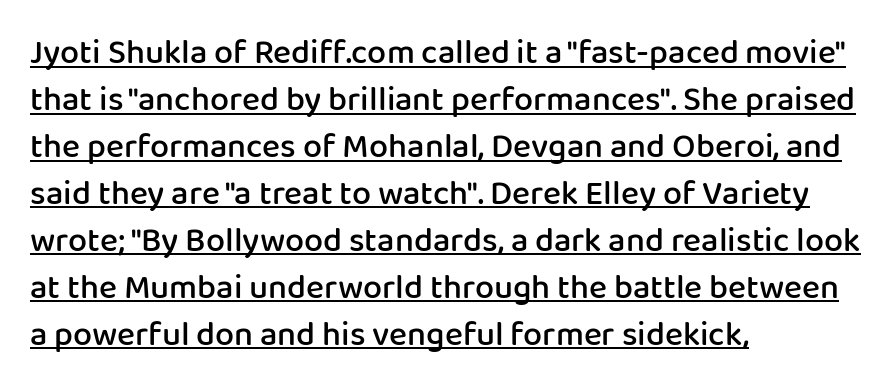
Q: Is the text bold? A: Semi-bold.
Q: Is the text italic (slanted)? A: No, it is upright.
Q: Is the typeface a serif or a sans-serif typeface? A: Sans-serif.
Q: Is the text underlined? A: Yes.
Q: How is the paragraph aligned? A: Left-aligned.
Q: Is the spacing between letters normal or unusually wide? A: Normal.
Q: Is the spacing between lines tight, normal or loose? A: Normal.
Q: Width (condensed, normal, or wide)? A: Normal.
Q: Stroke contrast? A: Low.
Q: x-height? A: Medium.
Q: Monospaced? A: No.
